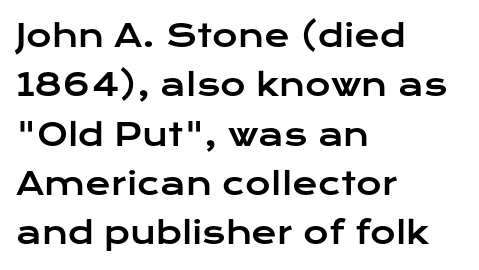
The image shows 31 px wide sans-serif type, upright; set left-aligned, normal line spacing (1.59x), normal letter spacing, not underlined; low stroke contrast and a medium x-height.
